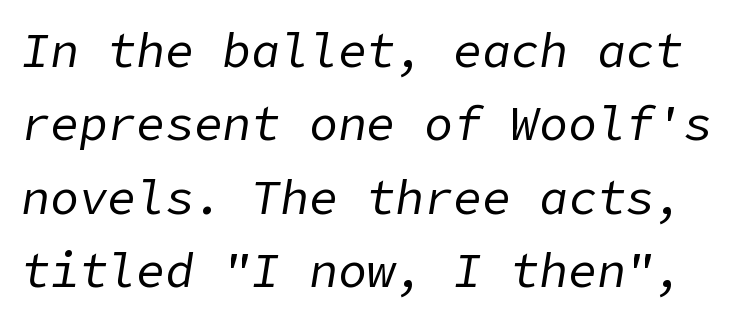
Q: Is the text bold? A: No.
Q: Is the text italic (slanted)? A: Yes, it leans right by about 9 degrees.
Q: Is the text underlined? A: No.
Q: Is the spacing between letters normal or unusually wide? A: Normal.
Q: Is the spacing between lines tight, normal or loose? A: Normal.
Q: Width (condensed, normal, or wide)? A: Normal.
Q: Stroke contrast? A: Low.
Q: x-height? A: Medium.
